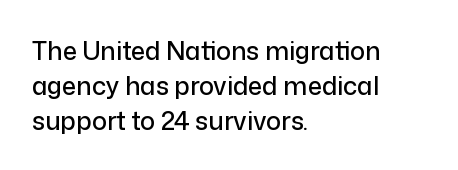
{"italic": "no", "underline": "no", "align": "left", "line_spacing": "normal", "line_spacing_ratio": 1.4, "letter_spacing": "normal", "letter_spacing_em": 0.0, "glyph_px": 25}
